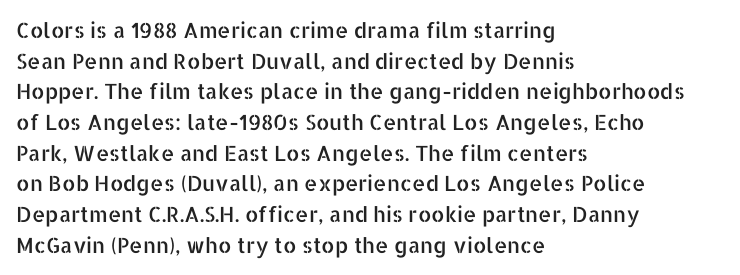
Q: Is the text italic (slanted)? A: No, it is upright.
Q: Is the text underlined? A: No.
Q: How is the paragraph aligned? A: Left-aligned.
Q: Is the spacing between letters normal or unusually wide? A: Normal.
Q: Is the spacing between lines tight, normal or loose? A: Normal.
